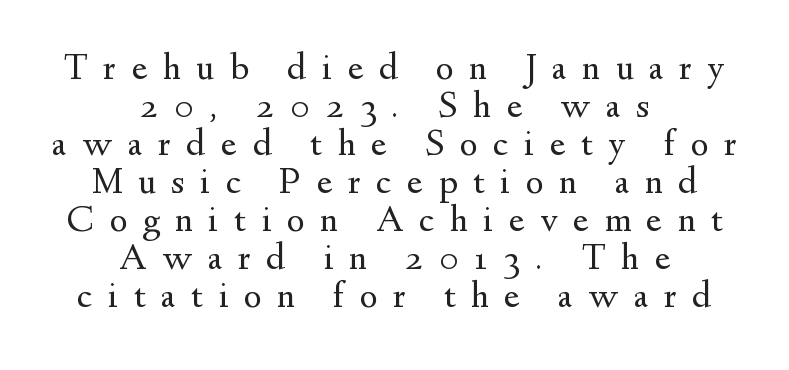
{"serif": "yes", "italic": "no", "bold": "no", "weight": "regular", "width": "normal", "stroke_contrast": "medium", "x_height": "small", "monospaced": "no", "underline": "no", "align": "center", "line_spacing": "tight", "line_spacing_ratio": 1.0, "letter_spacing": "wide", "letter_spacing_em": 0.41, "glyph_px": 38}
